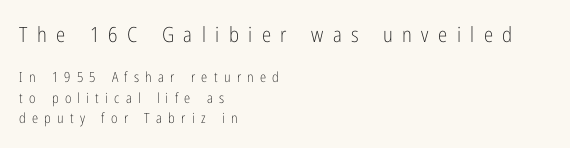
Students, observe: this is what conventionally led text looks like. No extra ink here — the face is not bold. Someone cranked the tracking dial way up on this one. Left-aligned paragraph, ragged on the right.
